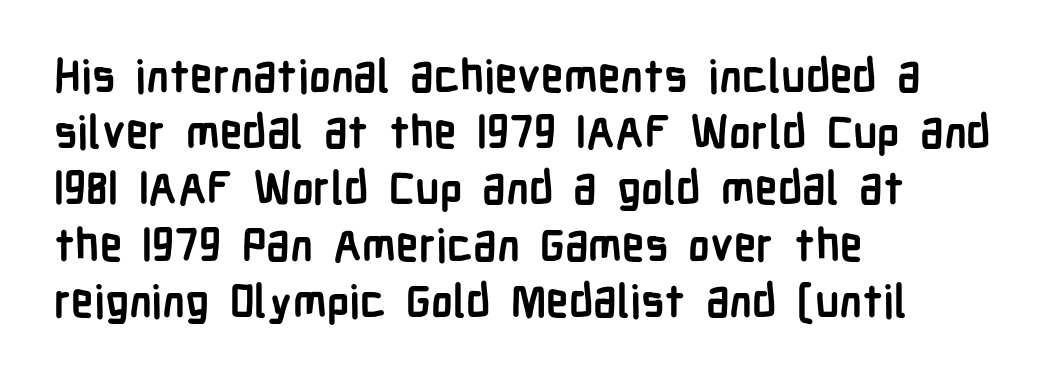
The image shows 45 px semibold, condensed sans-serif type, upright; set left-aligned, normal line spacing (1.25x), normal letter spacing, not underlined; low stroke contrast and a medium x-height.
